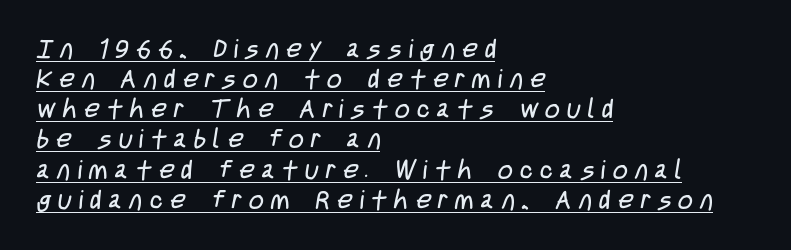
The characters are drawn with everyday or finer stroke widths. Has an underline been added? It has. This sample is left-justified, so line endings fall wherever the words run out. Observe the wide spacing: letters keep a clear distance from each other.
